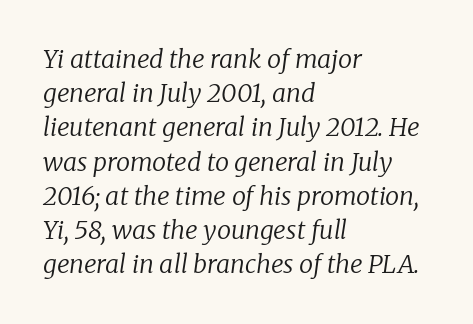
{"italic": "yes", "lean": "right", "slant_degrees": 8, "bold": "no", "underline": "no", "align": "left", "line_spacing": "normal", "line_spacing_ratio": 1.37, "letter_spacing": "normal", "letter_spacing_em": 0.0, "glyph_px": 25}
